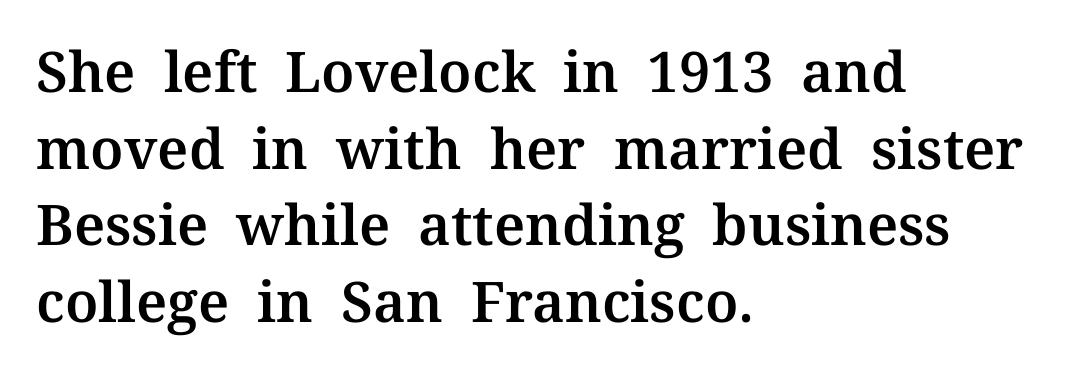
The image shows 56 px serif type, upright; set left-aligned, normal line spacing (1.37x), normal letter spacing, not underlined; medium stroke contrast and a medium x-height.
